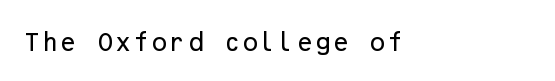
The image shows 21 px text type, upright; set left-aligned, normal letter spacing, not underlined.
